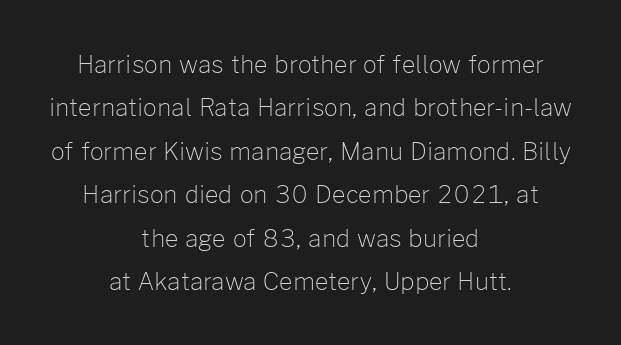
Q: Is the text bold? A: No.
Q: Is the text italic (slanted)? A: No, it is upright.
Q: Is the text underlined? A: No.
Q: How is the paragraph aligned? A: Centered.
Q: Is the spacing between letters normal or unusually wide? A: Normal.
